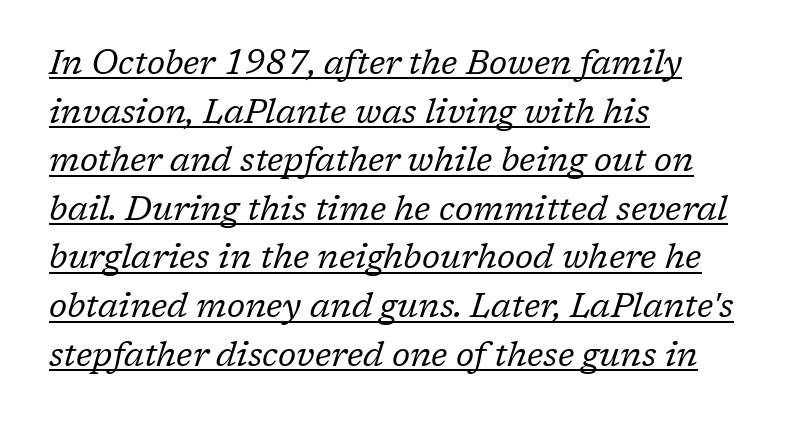
{"serif": "yes", "italic": "yes", "lean": "right", "slant_degrees": 17, "bold": "no", "weight": "regular", "width": "normal", "stroke_contrast": "low", "x_height": "medium", "monospaced": "no", "underline": "yes", "align": "left", "line_spacing": "normal", "line_spacing_ratio": 1.43, "letter_spacing": "normal", "letter_spacing_em": 0.0, "glyph_px": 34}
